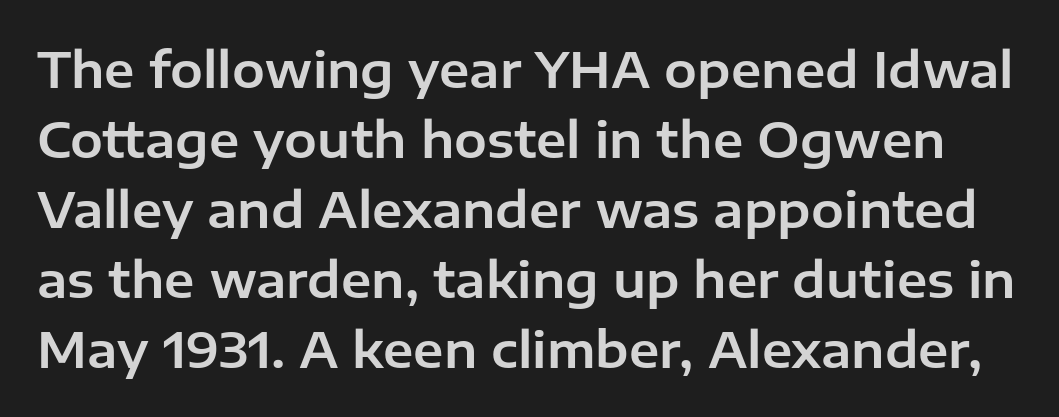
Compared with typical paragraphs, the rows here are spaced about the same. You can tell it's not italic because the verticals are truly vertical. Here the designer chose a conventional face with non-uniform glyph widths. The type family on display is of the sans-serif kind. Students, note that the glyphs here touch the page at normal intervals. The words here are not underlined.
